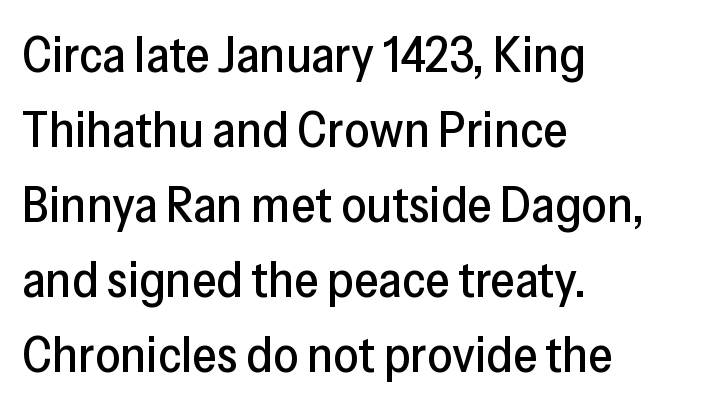
{"serif": "no", "italic": "no", "width": "normal", "stroke_contrast": "low", "x_height": "medium", "monospaced": "no", "underline": "no", "align": "left", "line_spacing": "normal", "line_spacing_ratio": 1.5, "letter_spacing": "normal", "letter_spacing_em": 0.0, "glyph_px": 50}
